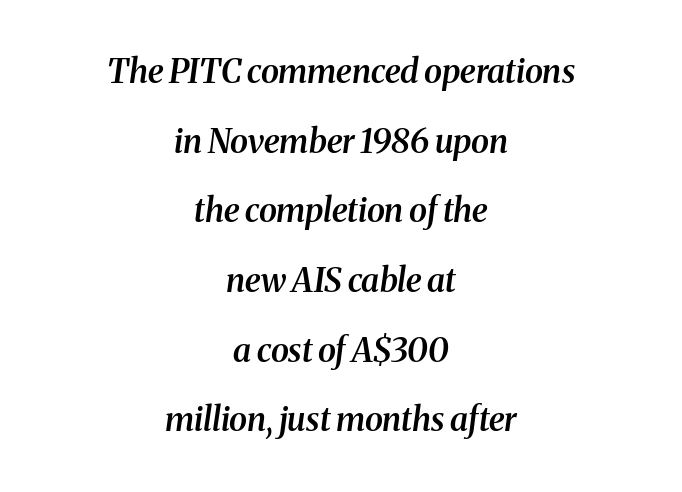
The image shows 33 px semibold serif type, italic (leaning right); set centered, loose line spacing (2.11x), normal letter spacing, not underlined; medium stroke contrast and a medium x-height.
